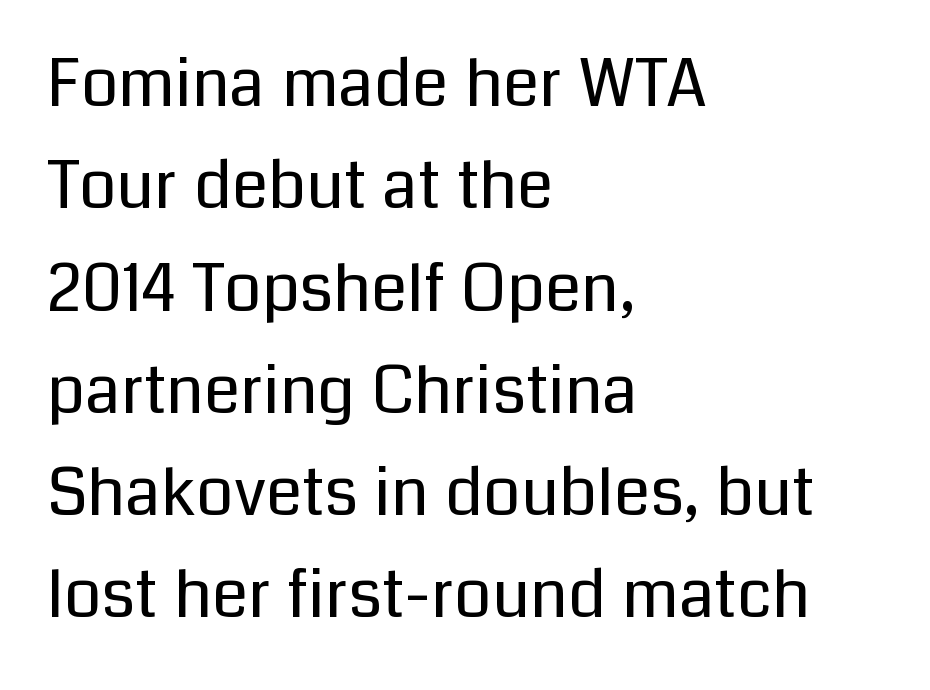
The lines in this sample share a left origin and differ only in where they stop. The space between consecutive lines is moderate. The strip under each line holds only bare page. The gaps between neighbouring characters are ordinary and unremarkable. In terms of letterform style, serifs are entirely absent. Posture: vertical.
